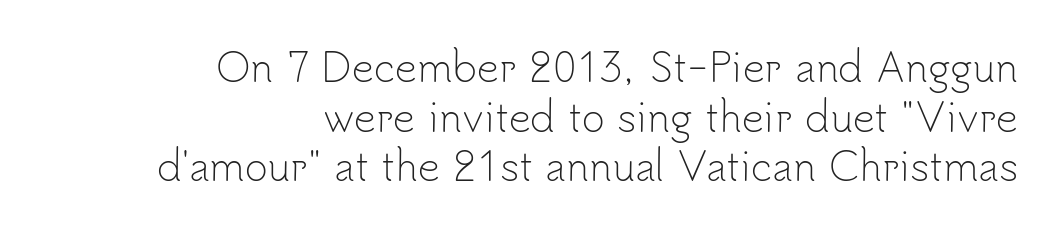
{"serif": "no", "italic": "no", "bold": "no", "weight": "light", "width": "normal", "stroke_contrast": "low", "x_height": "small", "monospaced": "no", "underline": "no", "align": "right", "line_spacing": "normal", "line_spacing_ratio": 1.27, "letter_spacing": "normal", "letter_spacing_em": 0.0, "glyph_px": 39}
